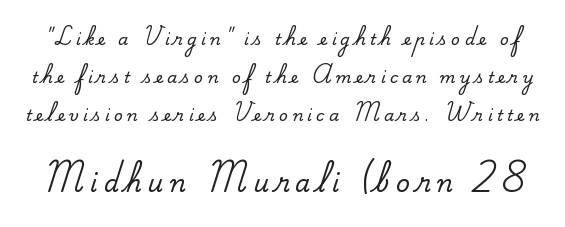
Q: Is the text italic (slanted)? A: Yes.
Q: Is the text underlined? A: No.
Q: Is the spacing between letters normal or unusually wide? A: Unusually wide.
Q: Is the spacing between lines tight, normal or loose? A: Loose.
Q: Which block of text is set in a larger size, the first (top) or the second (bottom)? A: The second (bottom) one.
